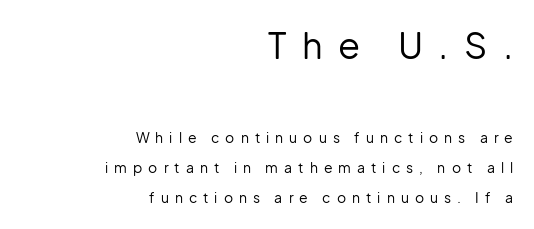
Q: Is the text bold? A: No.
Q: Is the text italic (slanted)? A: No, it is upright.
Q: Is the typeface a serif or a sans-serif typeface? A: Sans-serif.
Q: Is the text underlined? A: No.
Q: How is the paragraph aligned? A: Right-aligned.
Q: Is the spacing between letters normal or unusually wide? A: Unusually wide.
Q: Is the spacing between lines tight, normal or loose? A: Loose.
Q: Which block of text is set in a larger size, the first (top) or the second (bottom)? A: The first (top) one.
Q: Width (condensed, normal, or wide)? A: Normal.
Q: Stroke contrast? A: Low.
Q: x-height? A: Medium.
Q: Monospaced? A: No.
